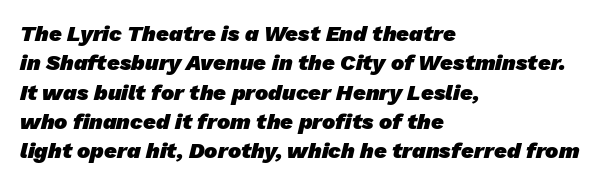
Regarding leading, the lines here are spaced in the standard way. One-word summary of the alignment: left. Honestly, the letter spacing is just normal — you wouldn't notice it. Clear beneath every line of the passage.
